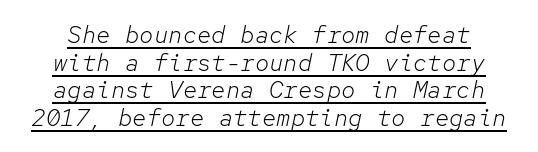
{"italic": "yes", "lean": "right", "slant_degrees": 12, "bold": "no", "underline": "yes", "line_spacing": "tight", "line_spacing_ratio": 1.15, "letter_spacing": "normal", "letter_spacing_em": 0.0, "glyph_px": 24}
